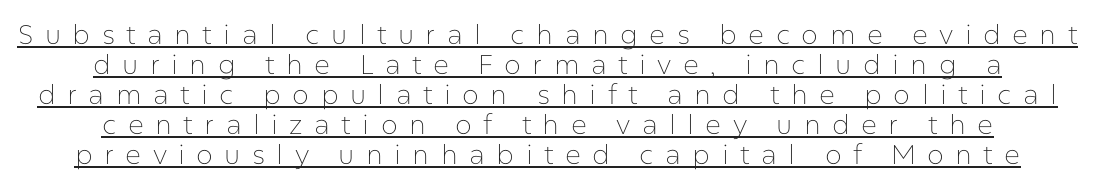
Q: Is the text bold? A: No.
Q: Is the text italic (slanted)? A: No, it is upright.
Q: Is the text underlined? A: Yes.
Q: Is the spacing between letters normal or unusually wide? A: Unusually wide.
Q: Is the spacing between lines tight, normal or loose? A: Tight.
